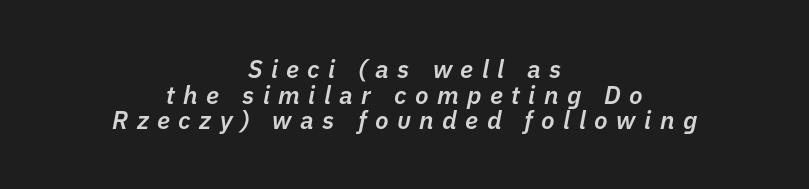
Short and long lines alike share a common midpoint. The passage shown has open, widely tracked lettering throughout. Underlining? Definitely not there. Semibold letterforms, between regular and bold. Very little white space separates one row of letters from the next. If you drew a line through each stem, it would be angled.
